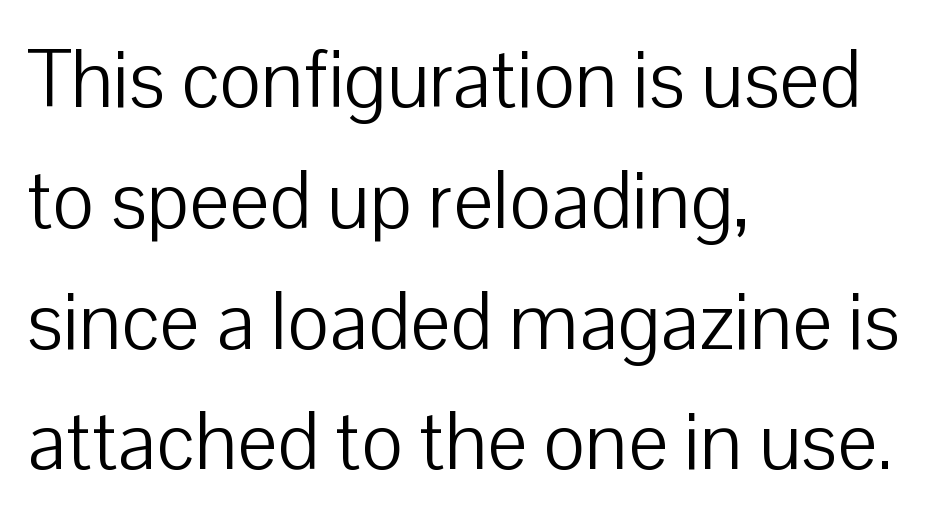
The image shows 80 px light sans-serif type, upright; set left-aligned, normal line spacing (1.51x), normal letter spacing, not underlined; low stroke contrast and a medium x-height.
